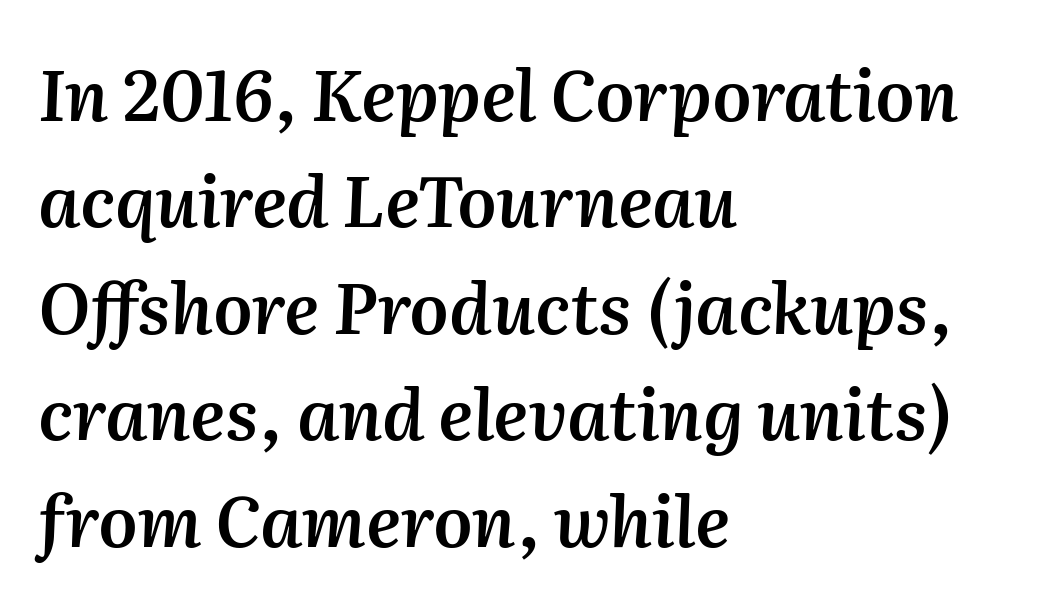
The image shows 70 px semibold type, italic (leaning right); set left-aligned, normal line spacing (1.52x), normal letter spacing, not underlined; medium stroke contrast and a medium x-height.
